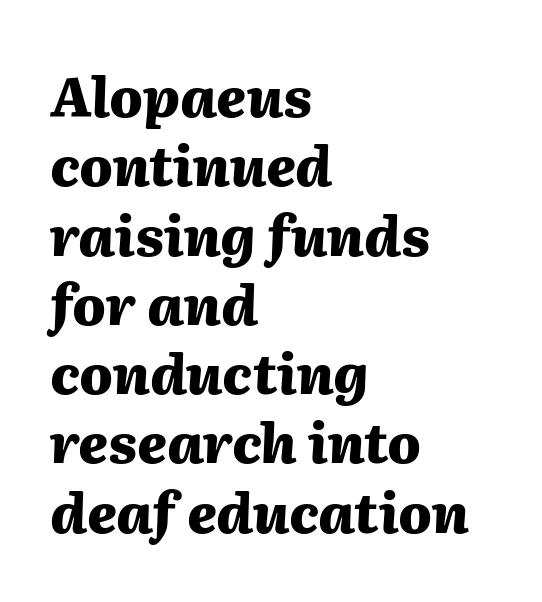
{"italic": "yes", "lean": "right", "slant_degrees": 2, "bold": "yes", "weight": "heavy", "width": "normal", "stroke_contrast": "medium", "x_height": "medium", "monospaced": "no", "underline": "no", "align": "left", "line_spacing": "normal", "line_spacing_ratio": 1.26, "letter_spacing": "normal", "letter_spacing_em": 0.0, "glyph_px": 55}
